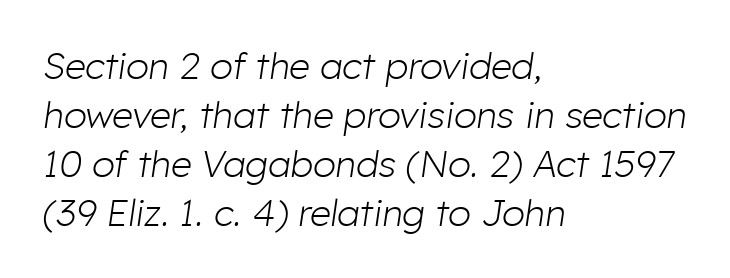
Q: Is the text bold? A: No.
Q: Is the text italic (slanted)? A: Yes, it leans right by about 8 degrees.
Q: Is the text underlined? A: No.
Q: How is the paragraph aligned? A: Left-aligned.
Q: Is the spacing between letters normal or unusually wide? A: Normal.
Q: Is the spacing between lines tight, normal or loose? A: Normal.
Q: Width (condensed, normal, or wide)? A: Normal.
Q: Stroke contrast? A: Low.
Q: x-height? A: Medium.
Q: Monospaced? A: No.
